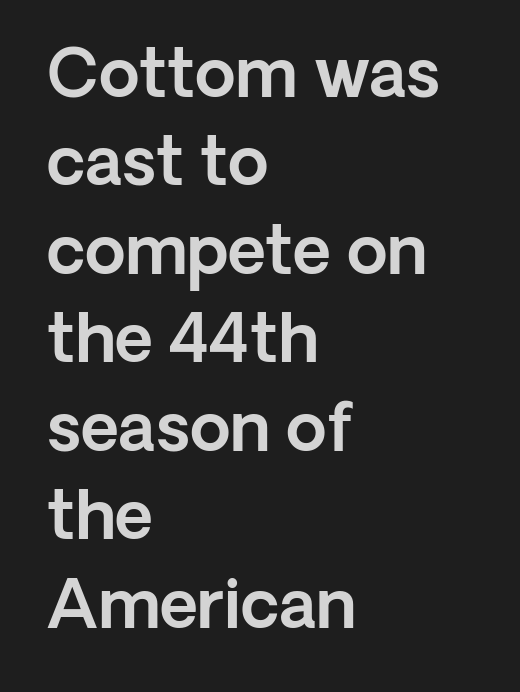
The image shows 66 px sans-serif type, upright; set left-aligned, normal line spacing (1.34x), normal letter spacing, not underlined; a medium x-height.
